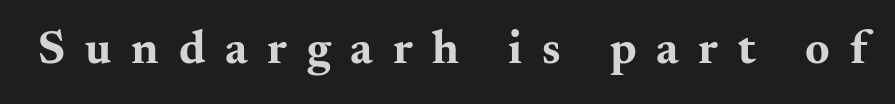
The image shows 47 px bold, wide serif type, upright; set unusually wide letter spacing (+0.42 em), not underlined; medium stroke contrast and a small x-height.
